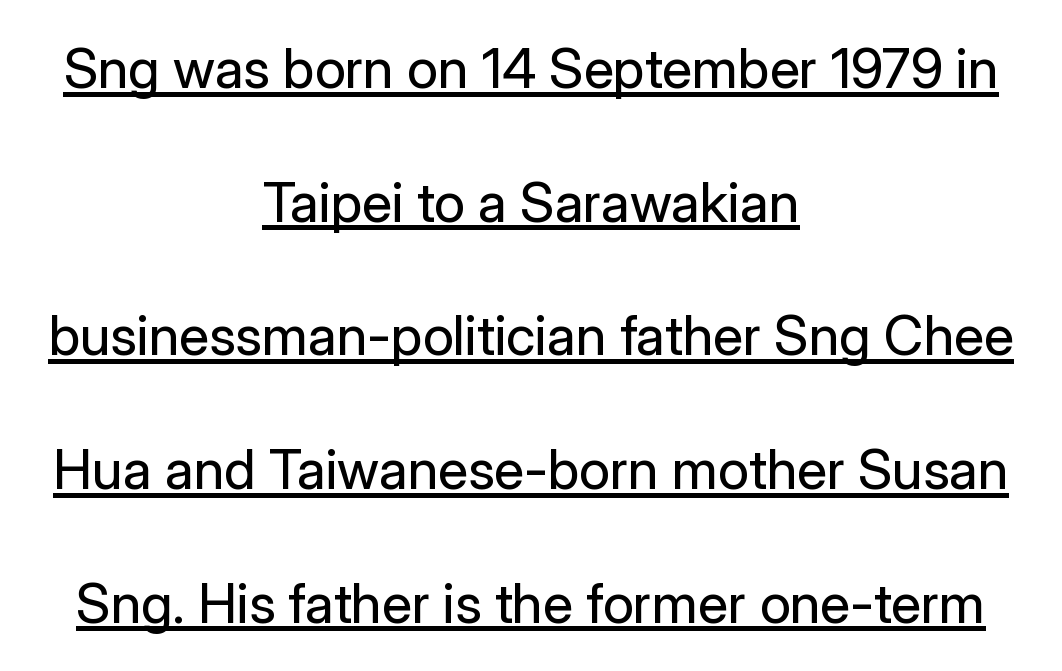
Quick note: interline space is abundant. Stroke thickness stays within the range of a standard reading face or lighter. Classification — sans serif. The lines are quadded center. Spacing verdict: proportional, widths tailored to each character. The specimen includes a rule beneath the text block's lines.
